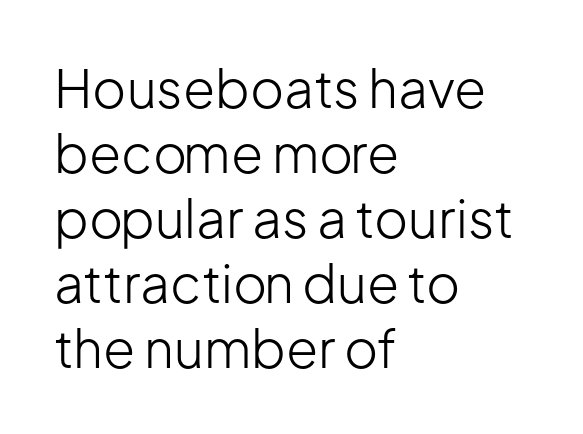
{"serif": "no", "italic": "no", "bold": "no", "weight": "light", "width": "normal", "stroke_contrast": "low", "x_height": "medium", "monospaced": "no", "underline": "no", "align": "left", "line_spacing": "normal", "line_spacing_ratio": 1.25, "letter_spacing": "normal", "letter_spacing_em": 0.0, "glyph_px": 52}
